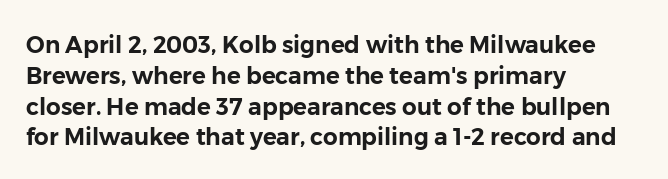
The glyphs are unaccompanied by any horizontal stroke below them. Quick note: not italic, upright. Each word holds together tightly as a unit, with standard inter-letter gaps. The paragraph shown leans on its left margin. Does the leading feel generous? No, just average.
